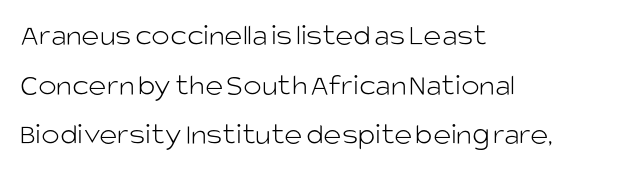
Q: Is the text bold? A: No.
Q: Is the text italic (slanted)? A: No, it is upright.
Q: Is the typeface a serif or a sans-serif typeface? A: Sans-serif.
Q: Is the text underlined? A: No.
Q: How is the paragraph aligned? A: Left-aligned.
Q: Is the spacing between letters normal or unusually wide? A: Normal.
Q: Is the spacing between lines tight, normal or loose? A: Normal.
Q: Width (condensed, normal, or wide)? A: Normal.
Q: Stroke contrast? A: Low.
Q: x-height? A: Large.
Q: Monospaced? A: No.
